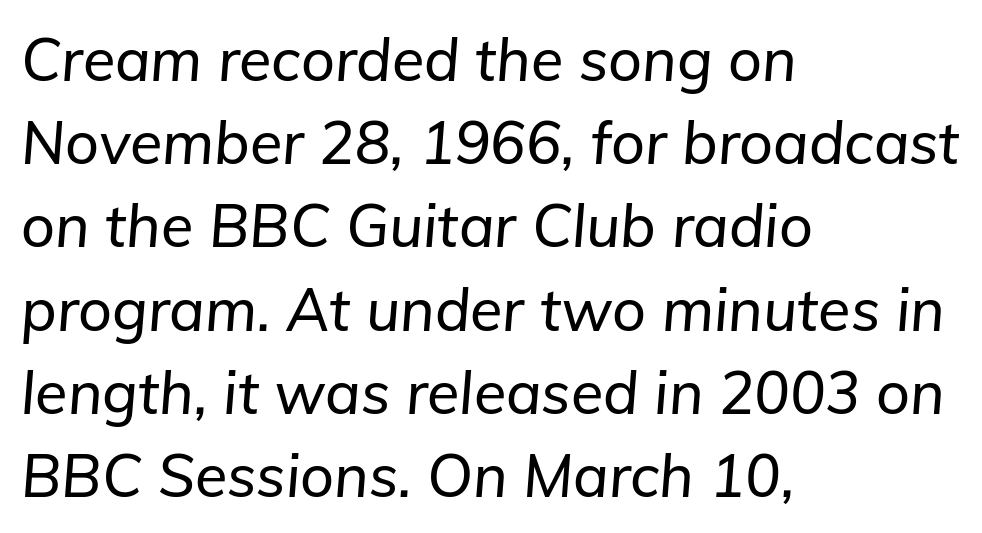
{"italic": "yes", "lean": "right", "slant_degrees": 5, "width": "normal", "stroke_contrast": "low", "x_height": "medium", "monospaced": "no", "underline": "no", "align": "left", "line_spacing": "normal", "line_spacing_ratio": 1.41, "letter_spacing": "normal", "letter_spacing_em": 0.0, "glyph_px": 59}
